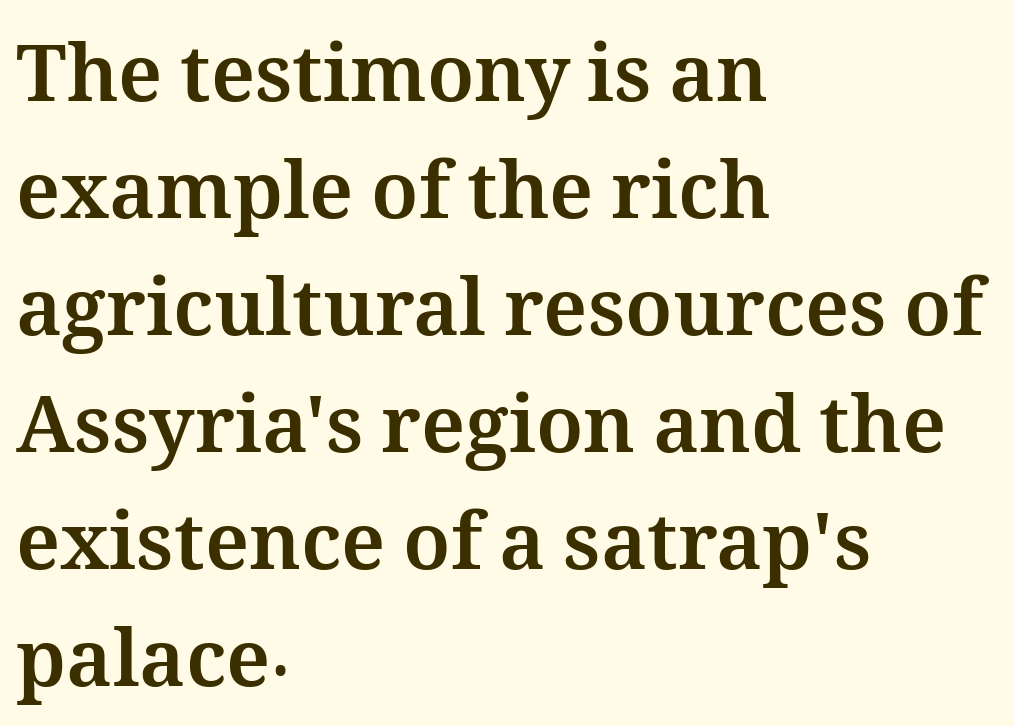
{"italic": "no", "bold": "yes", "weight": "bold", "width": "normal", "stroke_contrast": "medium", "x_height": "medium", "monospaced": "no", "underline": "no", "align": "left", "line_spacing": "normal", "line_spacing_ratio": 1.48, "letter_spacing": "normal", "letter_spacing_em": 0.0, "glyph_px": 79}
